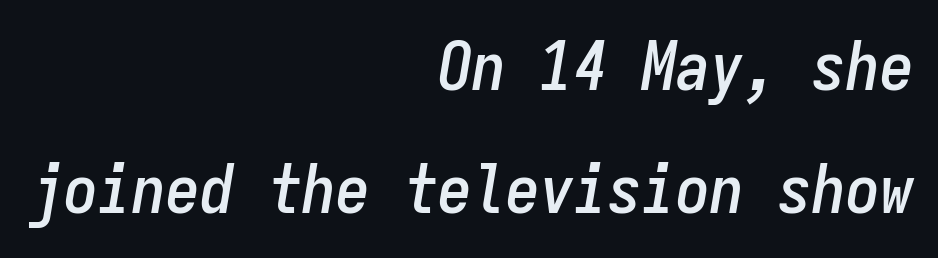
Looks like terminal output: every glyph gets an equal slot. Descenders are the only things crossing below the line. In terms of posture, this sample is oblique. Characters follow at the spacing the type designer built in. The lines in this sample share a right terminus and differ only in where they begin.
